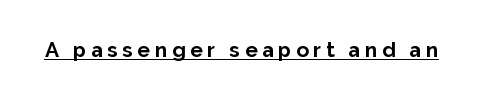
{"italic": "no", "bold": "yes", "underline": "yes", "letter_spacing": "wide", "letter_spacing_em": 0.22, "glyph_px": 21}
